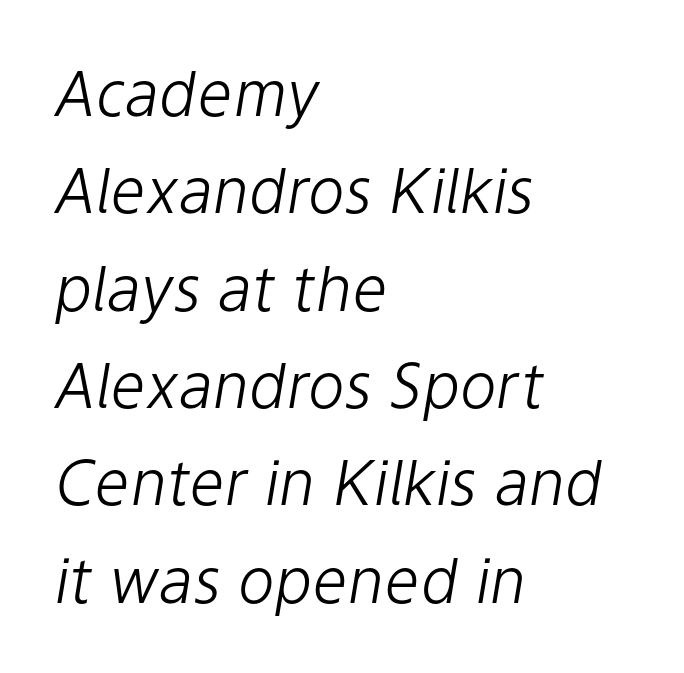
Proportional: the letters do not fall into vertical columns. The vertical gap from one line to the next is medium. The face used here is rendered with its standard letterfit. The font's italic variant was chosen for this text. The zone under the glyphs is completely vacant.
